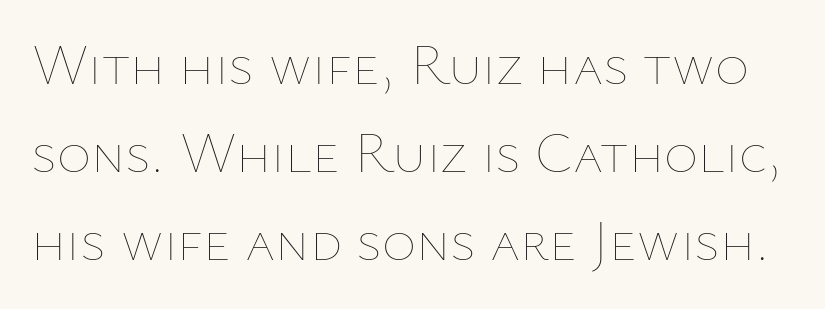
{"italic": "no", "bold": "no", "weight": "thin", "width": "normal", "stroke_contrast": "low", "x_height": "medium", "monospaced": "no", "underline": "no", "line_spacing": "normal", "line_spacing_ratio": 1.52, "letter_spacing": "normal", "letter_spacing_em": 0.0, "glyph_px": 58}
